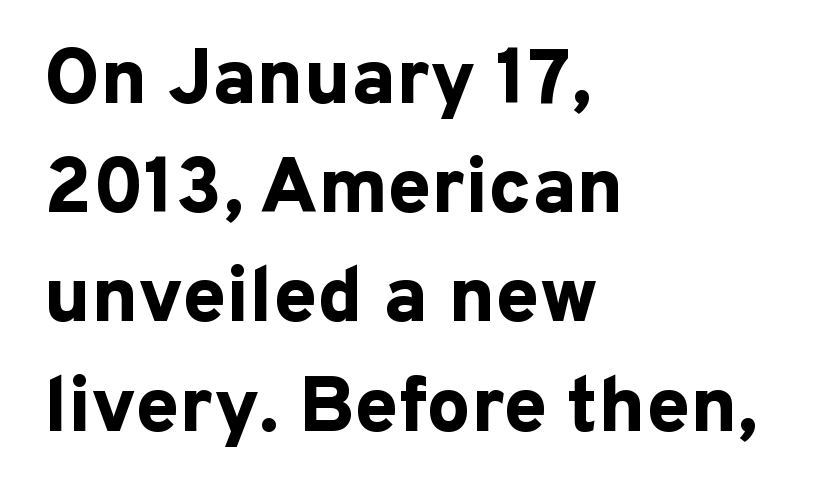
The image shows 78 px bold sans-serif type, upright; set left-aligned, normal line spacing (1.4x), normal letter spacing, not underlined; low stroke contrast and a medium x-height.
